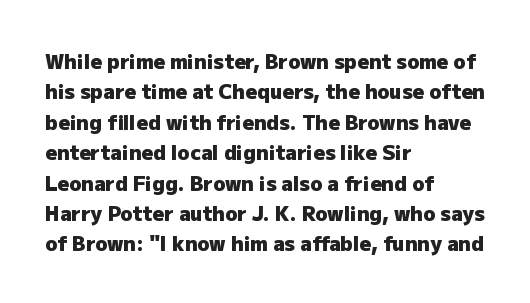
Q: Is the text bold? A: Yes.
Q: Is the text italic (slanted)? A: No, it is upright.
Q: Is the text underlined? A: No.
Q: How is the paragraph aligned? A: Left-aligned.
Q: Is the spacing between letters normal or unusually wide? A: Normal.
Q: Is the spacing between lines tight, normal or loose? A: Normal.
